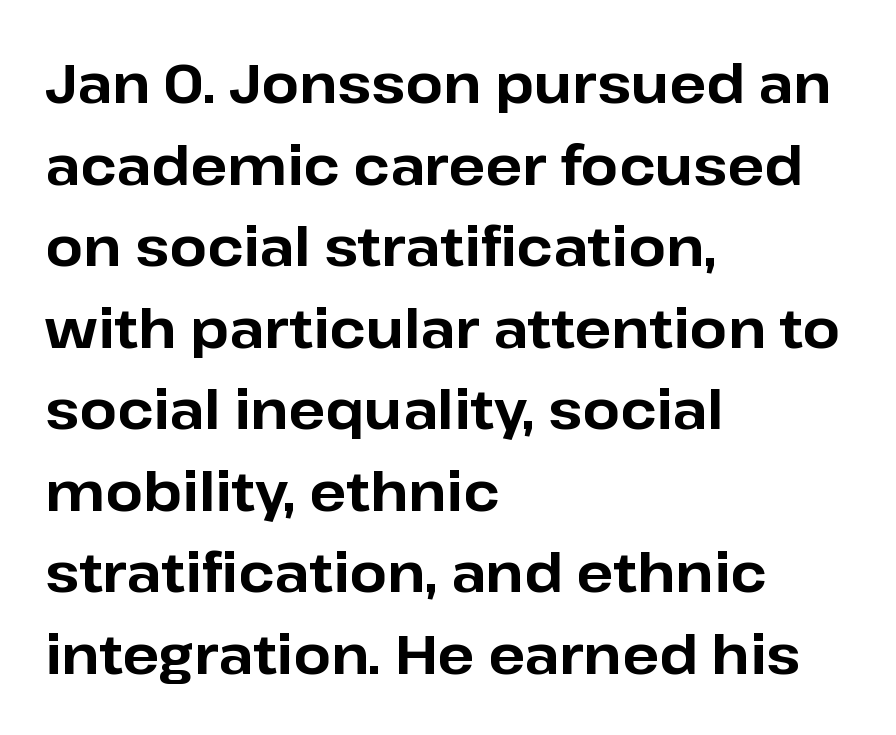
{"serif": "no", "italic": "no", "bold": "yes", "weight": "bold", "width": "normal", "stroke_contrast": "low", "x_height": "medium", "monospaced": "no", "underline": "no", "align": "left", "line_spacing": "normal", "line_spacing_ratio": 1.51, "letter_spacing": "normal", "letter_spacing_em": 0.0, "glyph_px": 54}
